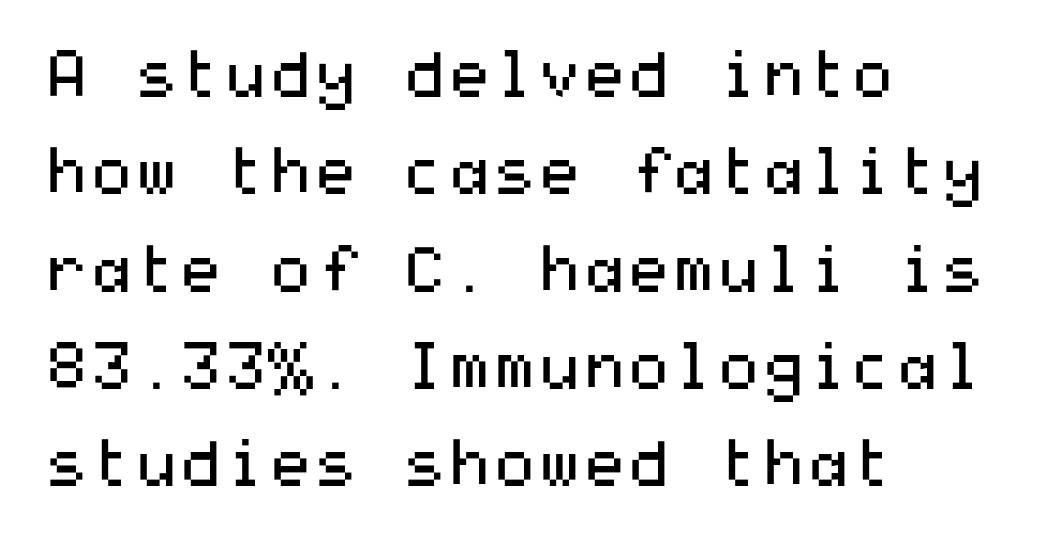
{"serif": "no", "italic": "no", "bold": "no", "weight": "regular", "width": "wide", "stroke_contrast": "medium", "x_height": "medium", "underline": "no", "align": "left", "line_spacing": "normal", "line_spacing_ratio": 1.52, "letter_spacing": "normal", "letter_spacing_em": 0.0, "glyph_px": 64}
